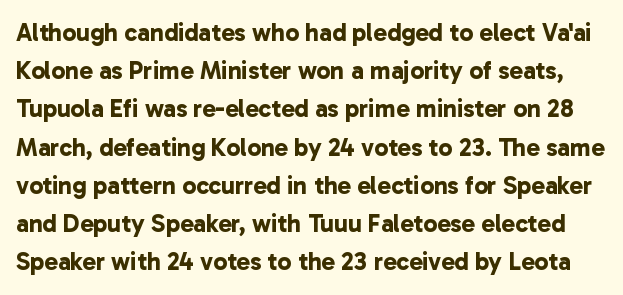
{"bold": "yes", "underline": "no", "line_spacing": "normal", "line_spacing_ratio": 1.53, "letter_spacing": "normal", "letter_spacing_em": 0.0, "glyph_px": 25}
